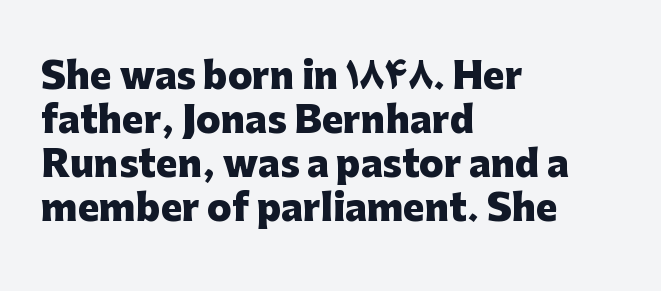
{"serif": "no", "italic": "no", "bold": "yes", "weight": "heavy", "width": "normal", "stroke_contrast": "low", "x_height": "medium", "monospaced": "no", "underline": "no", "align": "left", "line_spacing_ratio": 1.22, "letter_spacing": "normal", "letter_spacing_em": 0.0, "glyph_px": 36}
